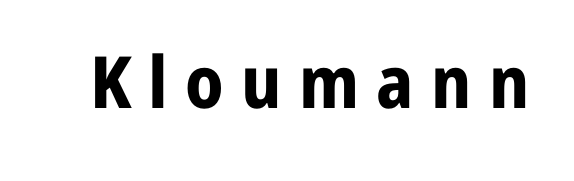
{"serif": "no", "italic": "no", "bold": "yes", "weight": "bold", "width": "normal", "stroke_contrast": "low", "x_height": "medium", "monospaced": "no", "underline": "no", "letter_spacing": "wide", "letter_spacing_em": 0.24, "glyph_px": 72}
